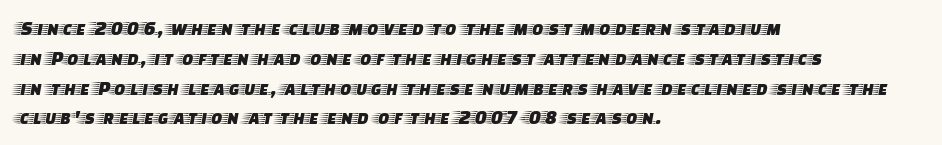
{"underline": "no", "align": "left", "line_spacing": "normal", "line_spacing_ratio": 1.42, "letter_spacing": "normal", "letter_spacing_em": 0.0, "glyph_px": 21}
